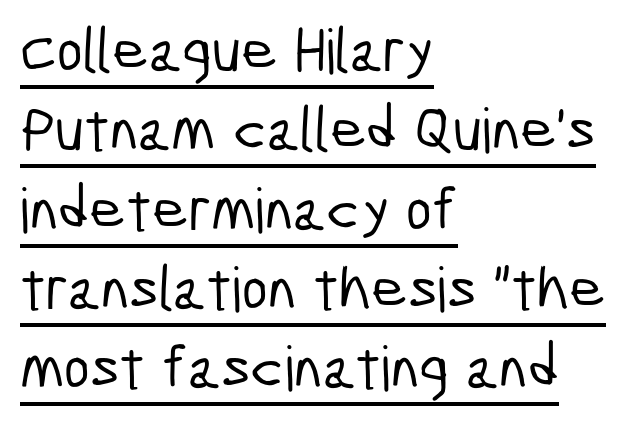
The image shows 62 px condensed sans-serif type; set left-aligned, normal line spacing (1.28x), normal letter spacing, underlined; low stroke contrast and a medium x-height.
